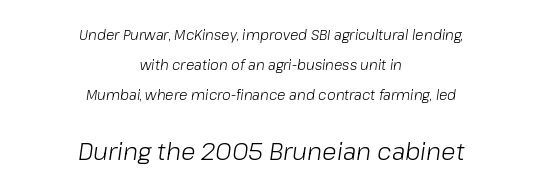
{"italic": "yes", "lean": "right", "slant_degrees": 8, "bold": "no", "underline": "no", "align": "center", "line_spacing": "loose", "line_spacing_ratio": 2.15, "letter_spacing": "normal", "letter_spacing_em": 0.0, "larger_block": "second", "size_ratio": 1.71, "glyph_px": 24}
